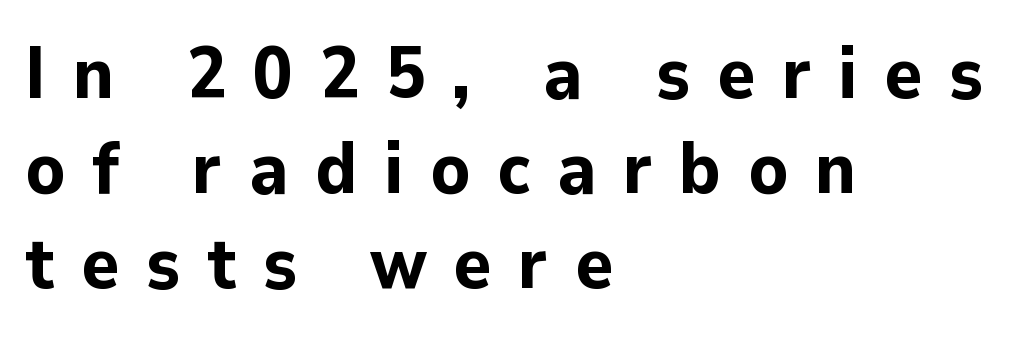
Q: Is the text bold? A: Yes.
Q: Is the text italic (slanted)? A: No, it is upright.
Q: Is the typeface a serif or a sans-serif typeface? A: Sans-serif.
Q: Is the text underlined? A: No.
Q: How is the paragraph aligned? A: Left-aligned.
Q: Is the spacing between letters normal or unusually wide? A: Unusually wide.
Q: Is the spacing between lines tight, normal or loose? A: Normal.
Q: Width (condensed, normal, or wide)? A: Normal.
Q: Stroke contrast? A: Low.
Q: x-height? A: Medium.
Q: Monospaced? A: No.
